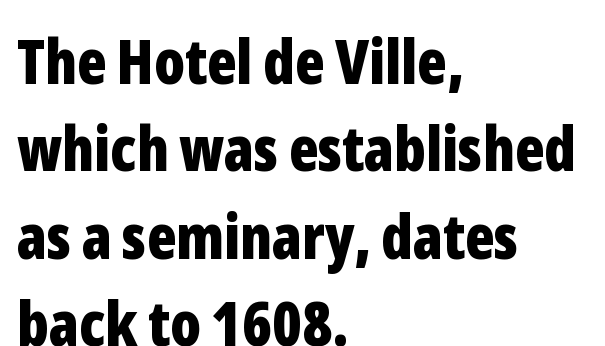
Q: Is the text bold? A: Yes.
Q: Is the text italic (slanted)? A: No, it is upright.
Q: Is the typeface a serif or a sans-serif typeface? A: Sans-serif.
Q: Is the text underlined? A: No.
Q: How is the paragraph aligned? A: Left-aligned.
Q: Is the spacing between letters normal or unusually wide? A: Normal.
Q: Is the spacing between lines tight, normal or loose? A: Normal.
Q: Width (condensed, normal, or wide)? A: Condensed.
Q: Stroke contrast? A: Low.
Q: x-height? A: Medium.
Q: Monospaced? A: No.
